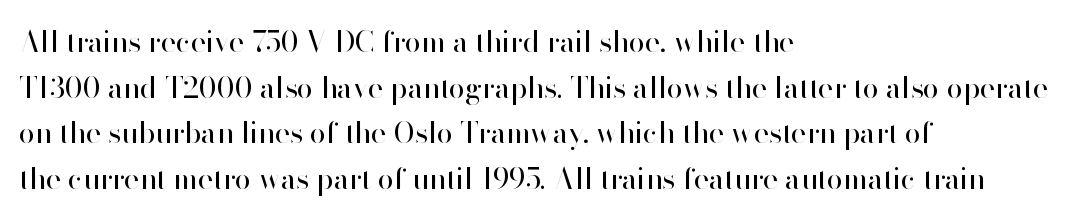
Q: Is the text bold? A: No.
Q: Is the text italic (slanted)? A: No, it is upright.
Q: Is the typeface a serif or a sans-serif typeface? A: Sans-serif.
Q: Is the text underlined? A: No.
Q: How is the paragraph aligned? A: Left-aligned.
Q: Is the spacing between letters normal or unusually wide? A: Normal.
Q: Is the spacing between lines tight, normal or loose? A: Normal.
Q: Width (condensed, normal, or wide)? A: Normal.
Q: Stroke contrast? A: High.
Q: x-height? A: Small.
Q: Monospaced? A: No.
